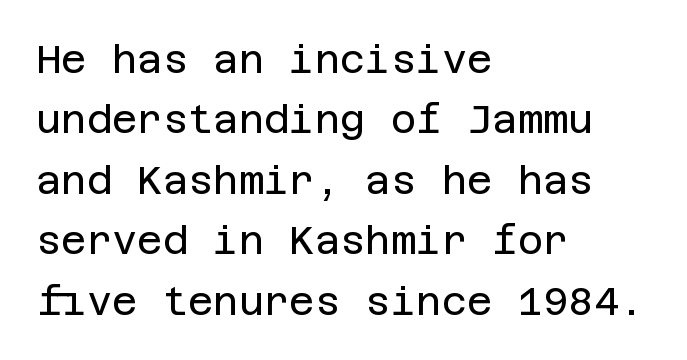
{"serif": "no", "italic": "no", "bold": "no", "weight": "regular", "width": "normal", "stroke_contrast": "low", "x_height": "large", "underline": "no", "align": "left", "line_spacing": "normal", "line_spacing_ratio": 1.55, "letter_spacing": "normal", "letter_spacing_em": 0.0, "glyph_px": 39}
